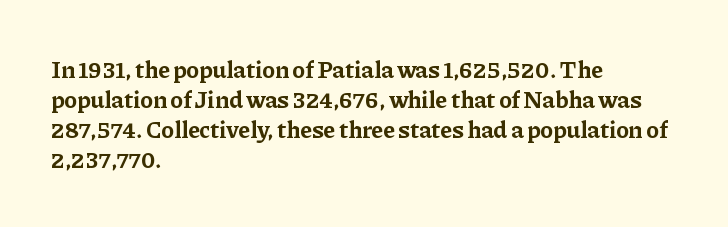
{"italic": "no", "bold": "yes", "underline": "no", "align": "left", "line_spacing": "normal", "line_spacing_ratio": 1.25, "letter_spacing": "normal", "letter_spacing_em": 0.0, "glyph_px": 24}
